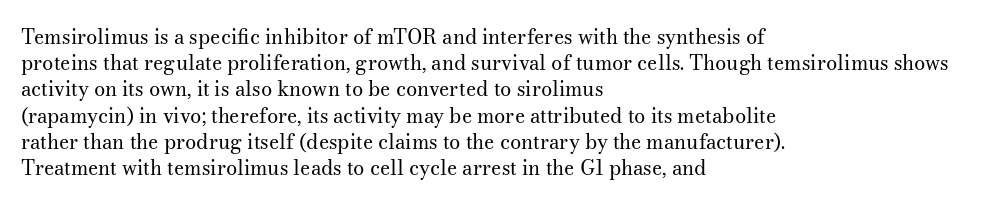
No chunkiness to these letters — they're not bold. Alignment: flush left. Do the letters lean? They stand straight. Horizontal bands of white between lines are of average thickness. Has an underline been added? It has not. Is the letter spacing exaggerated? No — it looks like the ordinary default.
